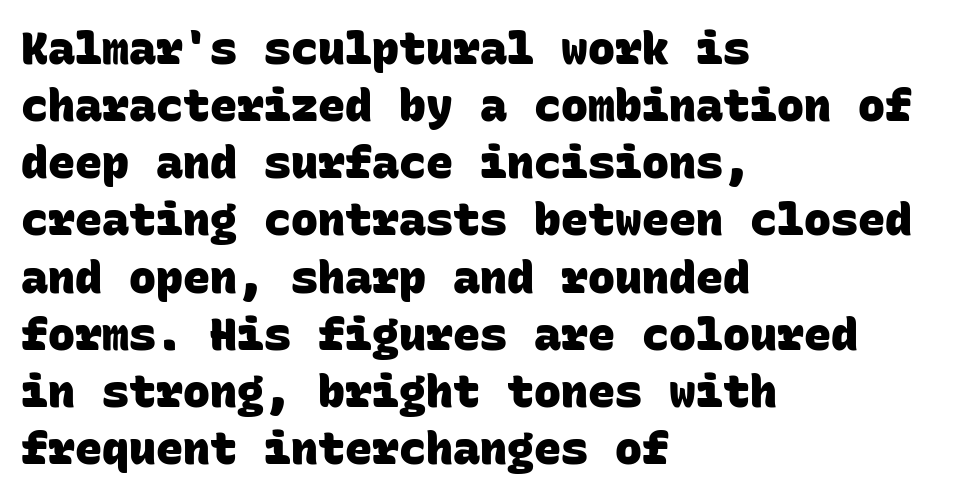
The image shows 45 px heavy sans-serif type, monospaced; set left-aligned, normal line spacing (1.27x), normal letter spacing, not underlined; low stroke contrast and a large x-height.
